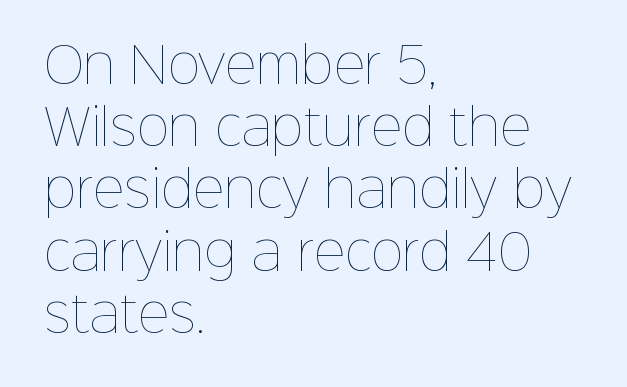
The image shows 49 px thin type, upright; set left-aligned, normal line spacing (1.27x), normal letter spacing, not underlined; low stroke contrast and a medium x-height.
